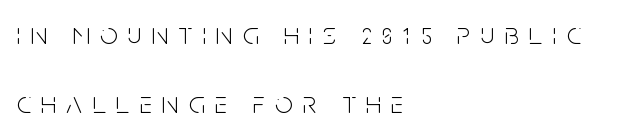
The image shows 31 px light, condensed sans-serif type, upright; set left-aligned, loose line spacing (2.21x), unusually wide letter spacing (+0.33 em), not underlined; low stroke contrast and a large x-height.
